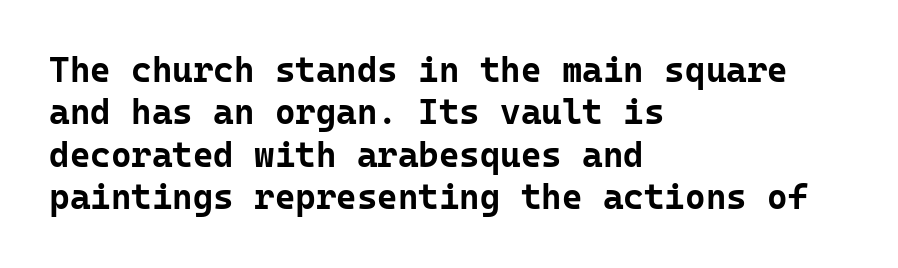
Q: Is the text bold? A: Yes.
Q: Is the text italic (slanted)? A: No, it is upright.
Q: Is the typeface a serif or a sans-serif typeface? A: Sans-serif.
Q: Is the text underlined? A: No.
Q: How is the paragraph aligned? A: Left-aligned.
Q: Is the spacing between letters normal or unusually wide? A: Normal.
Q: Width (condensed, normal, or wide)? A: Normal.
Q: Stroke contrast? A: Low.
Q: x-height? A: Medium.
Q: Monospaced? A: Yes.
